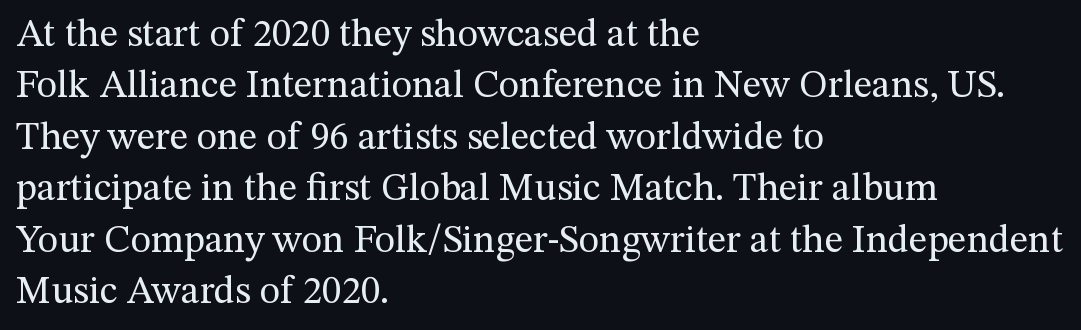
A classic flush-left, rag-right setting is used for this passage. You could not count columns in this text — the font is proportionally spaced. The glyphs in this specimen are seriffed. Vertical spacing — default. The font's upright variant was chosen for this text. This sample uses plain, unmodified letter spacing.
